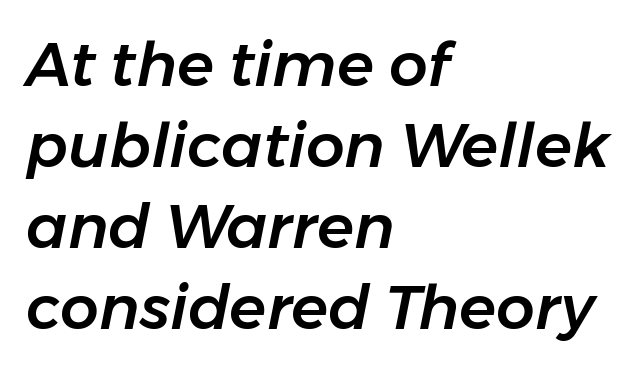
Only glyphs here, with clear space below each row. The typography opts for an oblique posture over an upright one. Notice how the passage keeps a crisp vertical edge on the left only. Compared with typical paragraphs, the rows here are spaced about the same. The passage shown has conventional tracking throughout. Think of a printed novel: that variable character pitch is what you see here.
